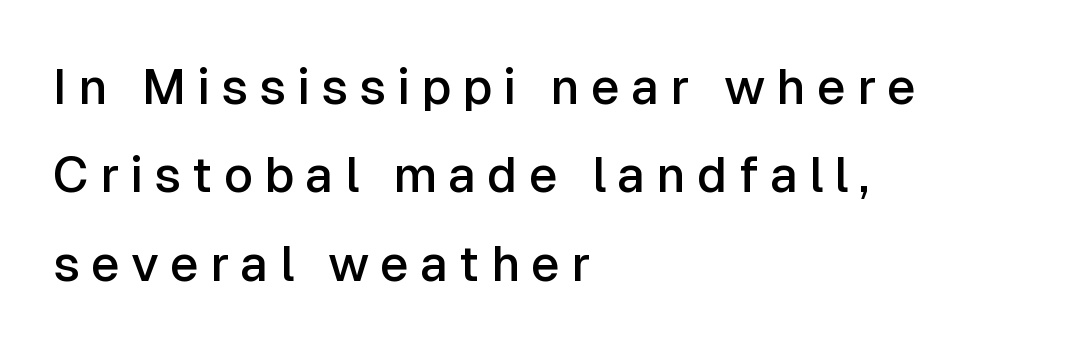
Q: Is the text bold? A: Semi-bold.
Q: Is the text italic (slanted)? A: No, it is upright.
Q: Is the typeface a serif or a sans-serif typeface? A: Sans-serif.
Q: Is the text underlined? A: No.
Q: How is the paragraph aligned? A: Left-aligned.
Q: Is the spacing between letters normal or unusually wide? A: Unusually wide.
Q: Width (condensed, normal, or wide)? A: Normal.
Q: Stroke contrast? A: Low.
Q: x-height? A: Medium.
Q: Monospaced? A: No.
